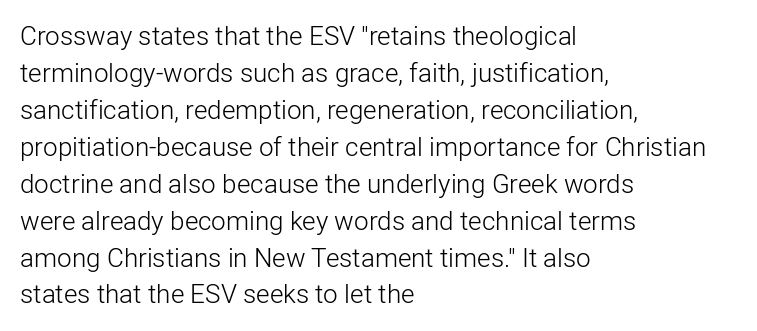
Rule under the text: the space is simply empty. The tracking reads as untouched default to a designer's eye. Compared with a typical body face, this is equally light or lighter still. A student would call this left alignment; a typographer would say flush left, rag right. The rows are spaced the way most documents space them.
